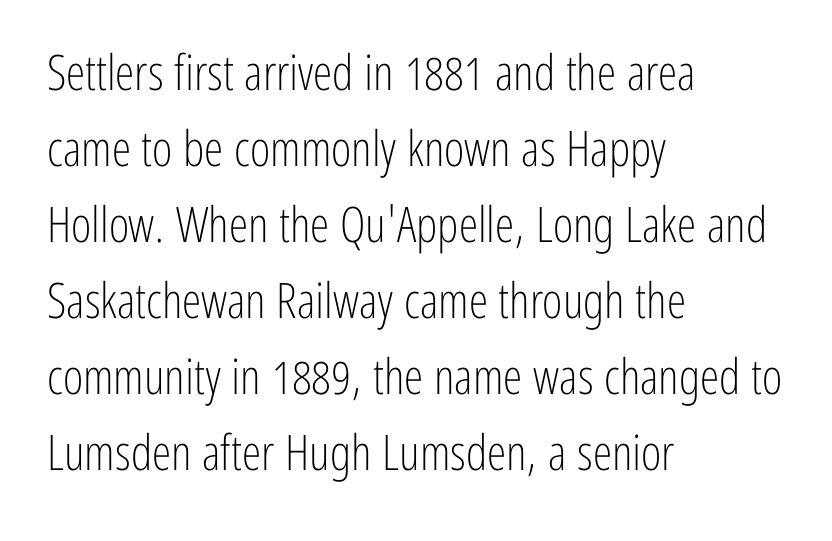
Letter spacing: default. A classic flush-left, rag-right setting is used for this passage. This block has exactly the height ordinary leading produces. The letters carry no serifs — their stems end cleanly without finishing strokes.
